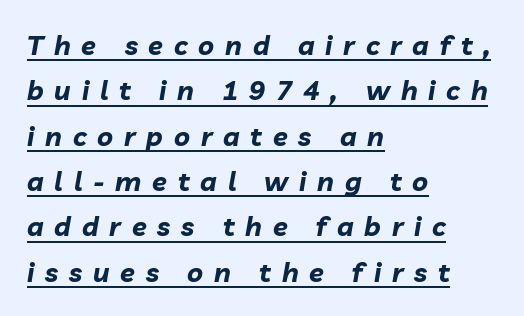
{"italic": "yes", "lean": "right", "slant_degrees": 10, "bold": "yes", "underline": "yes", "align": "left", "line_spacing": "normal", "line_spacing_ratio": 1.68, "letter_spacing": "wide", "letter_spacing_em": 0.4, "glyph_px": 27}
